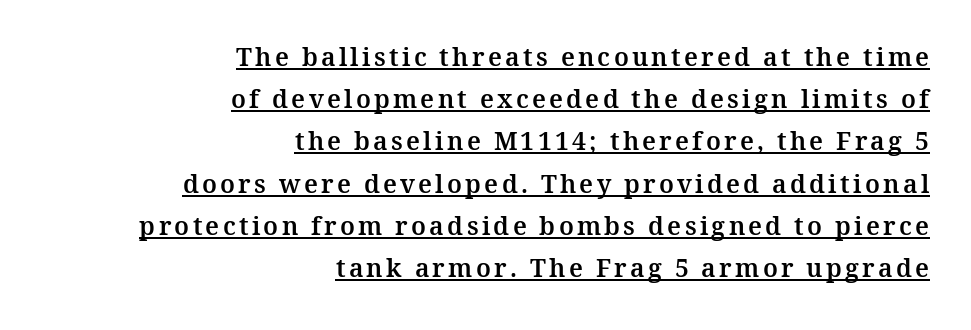
The image shows 25 px text type, upright; set right-aligned, normal line spacing (1.69x), underlined.
